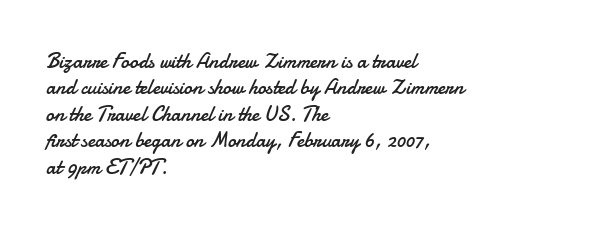
Q: Is the text bold? A: No.
Q: Is the text italic (slanted)? A: Yes.
Q: Is the text underlined? A: No.
Q: How is the paragraph aligned? A: Left-aligned.
Q: Is the spacing between letters normal or unusually wide? A: Normal.
Q: Is the spacing between lines tight, normal or loose? A: Normal.
